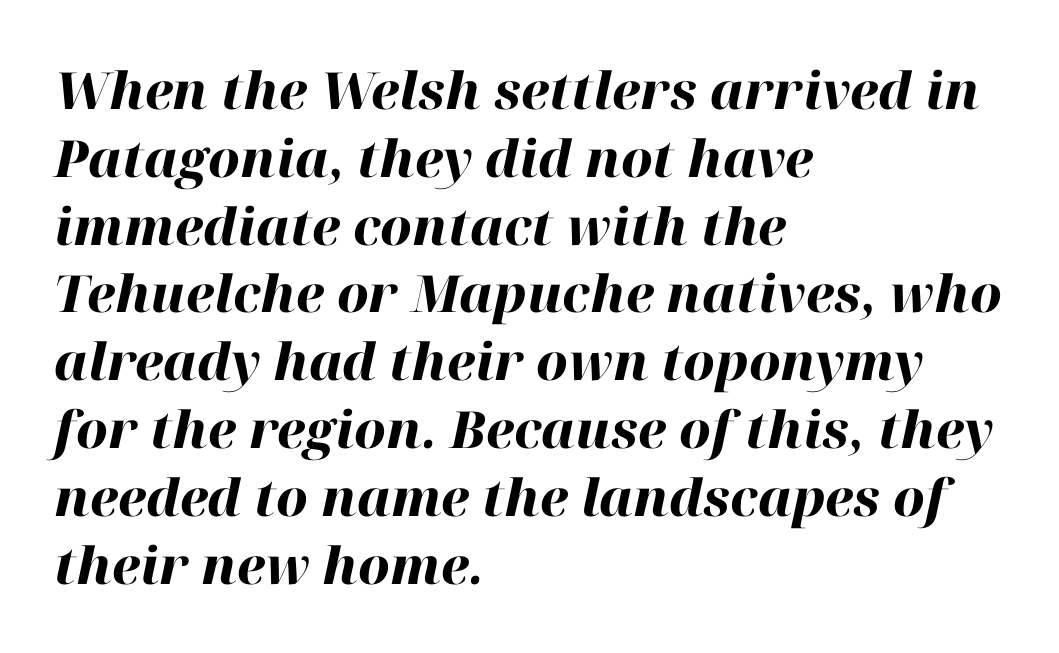
Q: Is the text bold? A: Yes.
Q: Is the text italic (slanted)? A: Yes, it leans right by about 12 degrees.
Q: Is the text underlined? A: No.
Q: How is the paragraph aligned? A: Left-aligned.
Q: Is the spacing between letters normal or unusually wide? A: Normal.
Q: Is the spacing between lines tight, normal or loose? A: Normal.
Q: Width (condensed, normal, or wide)? A: Normal.
Q: Stroke contrast? A: High.
Q: x-height? A: Medium.
Q: Monospaced? A: No.
